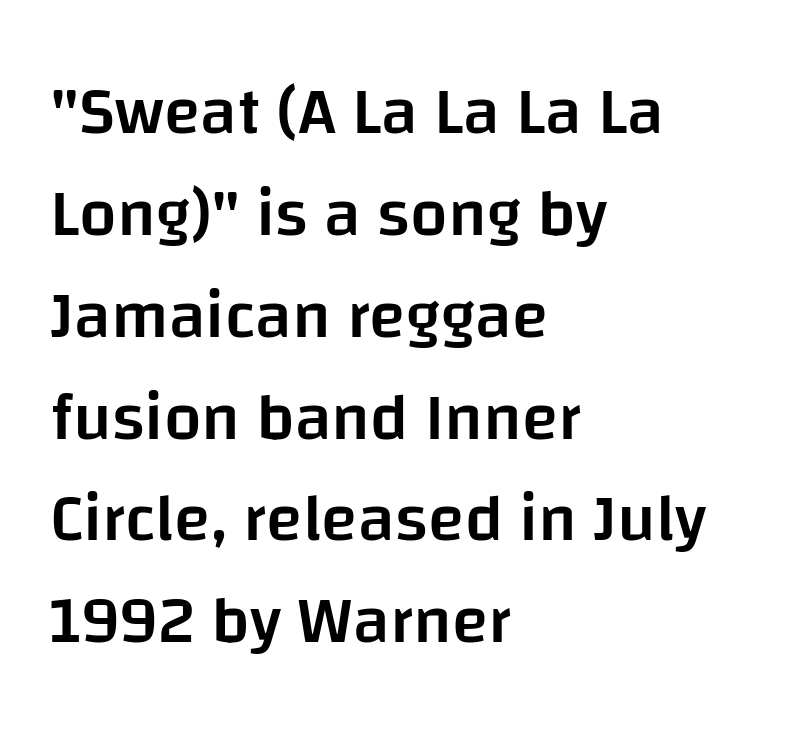
The image shows 67 px semibold sans-serif type, upright; set left-aligned, normal line spacing (1.52x), normal letter spacing, not underlined; low stroke contrast and a large x-height.
